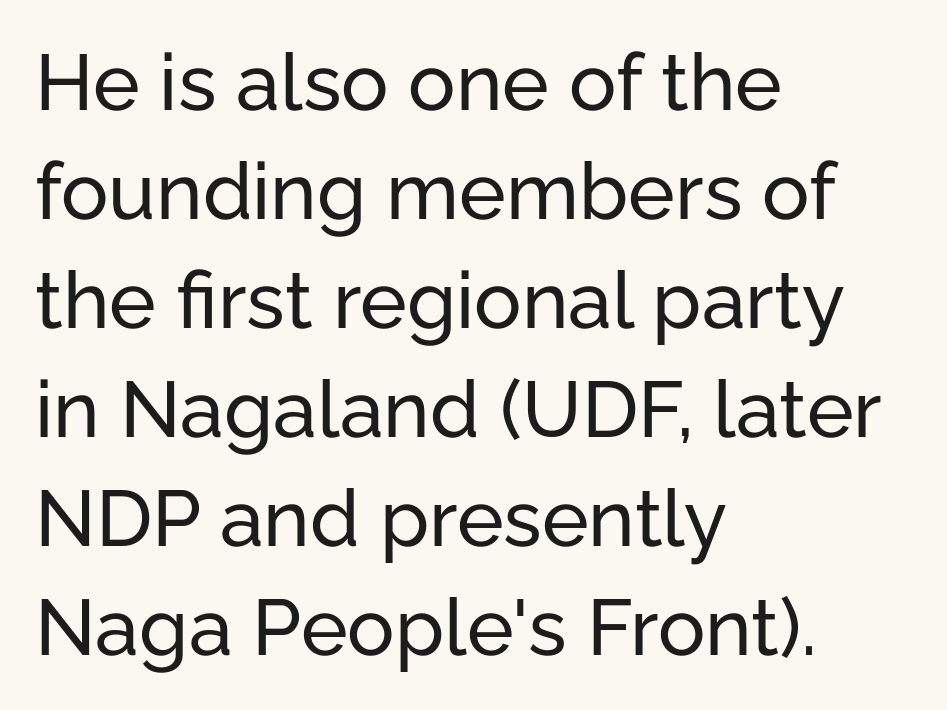
Q: Is the text italic (slanted)? A: No, it is upright.
Q: Is the typeface a serif or a sans-serif typeface? A: Sans-serif.
Q: Is the text underlined? A: No.
Q: How is the paragraph aligned? A: Left-aligned.
Q: Is the spacing between letters normal or unusually wide? A: Normal.
Q: Is the spacing between lines tight, normal or loose? A: Normal.
Q: Width (condensed, normal, or wide)? A: Normal.
Q: Stroke contrast? A: Low.
Q: x-height? A: Medium.
Q: Monospaced? A: No.
